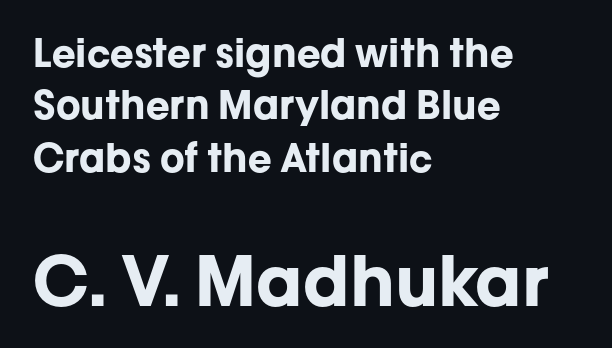
{"serif": "no", "italic": "no", "bold": "yes", "weight": "bold", "width": "normal", "stroke_contrast": "low", "x_height": "medium", "monospaced": "no", "underline": "no", "align": "left", "line_spacing": "normal", "line_spacing_ratio": 1.34, "letter_spacing": "normal", "letter_spacing_em": 0.0, "larger_block": "second", "size_ratio": 1.77, "glyph_px": 69}
